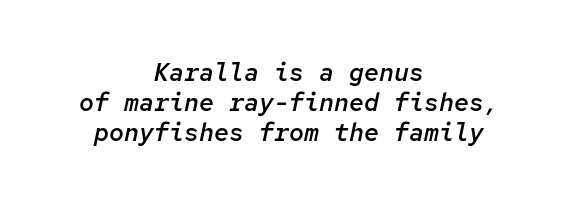
Weight: semibold (demi). Designer's note — italics engaged. The space directly below the letters is spotless. The face used here is rendered with its standard letterfit. A centered setting, common on invitations and titles, is used for this passage.
